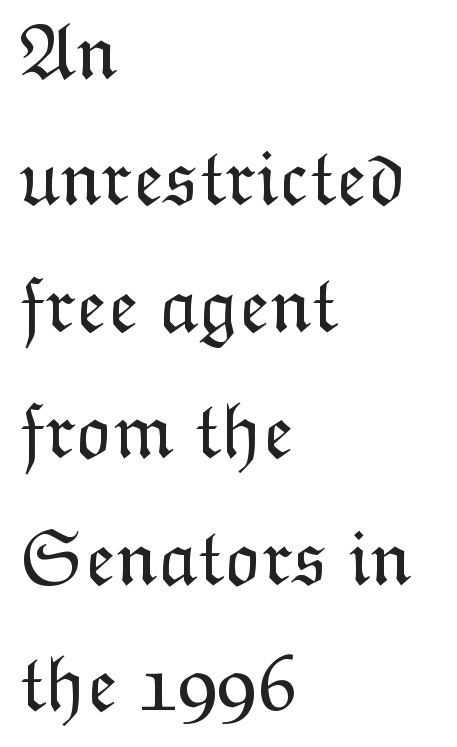
The passage shown stacks its lines at a standard gap. Nothing unusual about the tracking: characters are spaced as the font intends. The space beneath each line is pristine and unruled. Summary of weight: not heavy and not bold. Quick note: not italic, upright.
